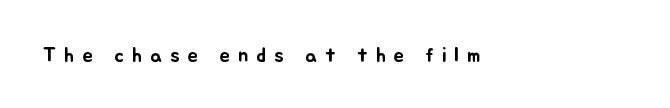
Q: Is the text italic (slanted)? A: No, it is upright.
Q: Is the text underlined? A: No.
Q: How is the paragraph aligned? A: Left-aligned.
Q: Is the spacing between letters normal or unusually wide? A: Unusually wide.
